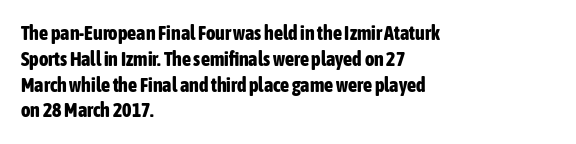
A typesetter would call this zero additional tracking. A classic flush-left, rag-right setting is used for this passage. The letters stand upright; this is a roman face. The glyphs are unaccompanied by any horizontal stroke below them. Line spacing here is normal.
